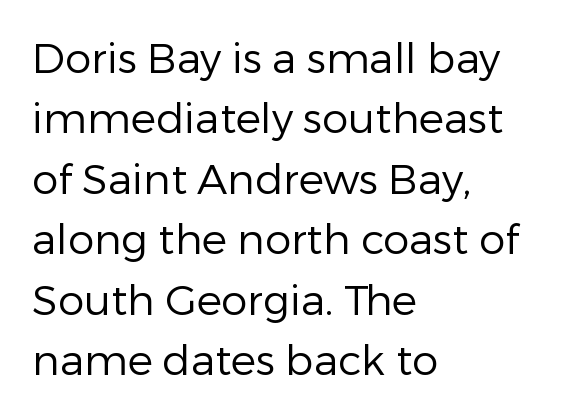
The image shows 42 px regular-weight sans-serif type, upright; set left-aligned, normal line spacing (1.44x), normal letter spacing, not underlined; low stroke contrast and a medium x-height.
